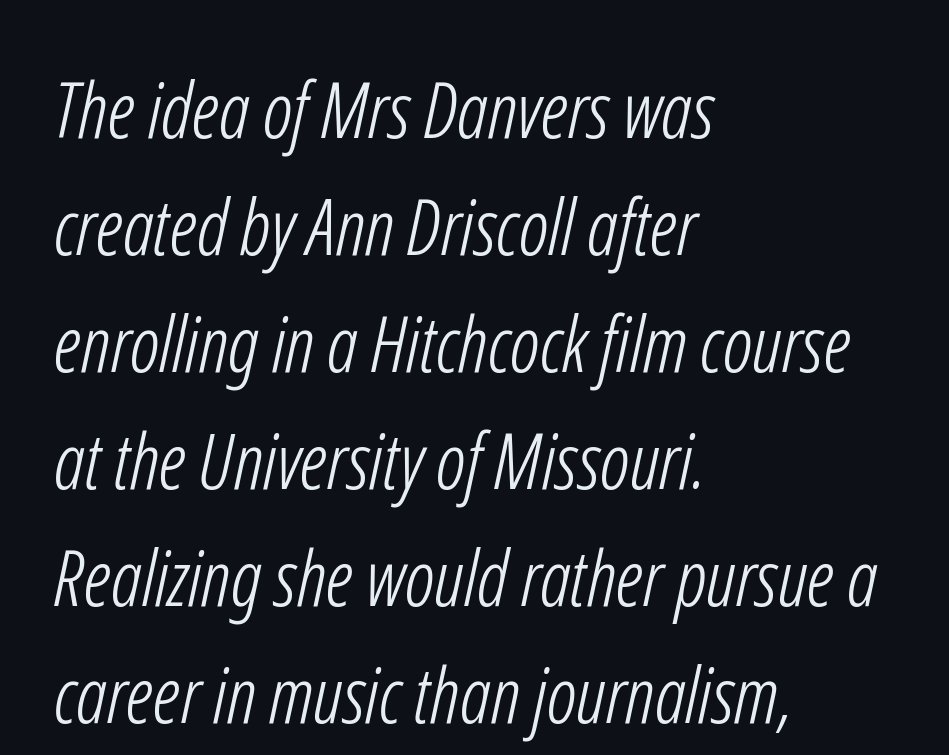
The rag falls on the right side of this text block. To sum up the face: it is a sans, with no serifs. The gap between lines stays unmarked. Summary of vertical rhythm: regular, with standard interline spacing.
